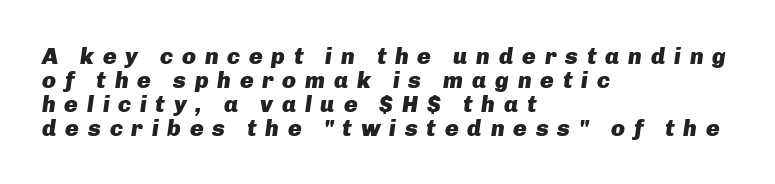
{"italic": "yes", "lean": "right", "slant_degrees": 8, "bold": "yes", "underline": "no", "align": "left", "line_spacing": "tight", "line_spacing_ratio": 1.04, "letter_spacing": "wide", "letter_spacing_em": 0.38, "glyph_px": 23}
